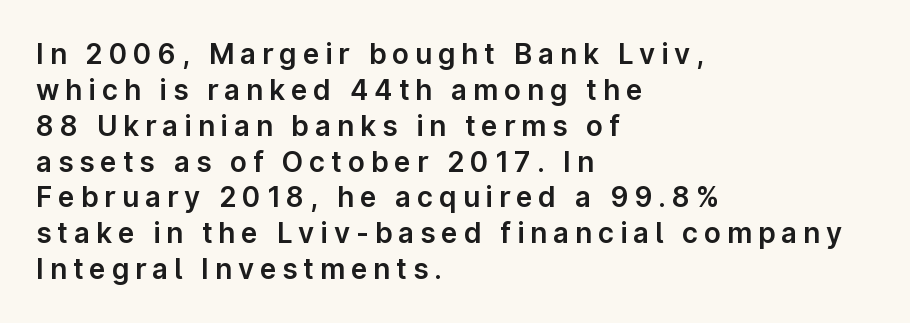
Q: Is the text italic (slanted)? A: No, it is upright.
Q: Is the typeface a serif or a sans-serif typeface? A: Sans-serif.
Q: Is the text underlined? A: No.
Q: How is the paragraph aligned? A: Left-aligned.
Q: Is the spacing between letters normal or unusually wide? A: Unusually wide.
Q: Is the spacing between lines tight, normal or loose? A: Normal.
Q: Width (condensed, normal, or wide)? A: Normal.
Q: Stroke contrast? A: Low.
Q: x-height? A: Medium.
Q: Monospaced? A: No.
